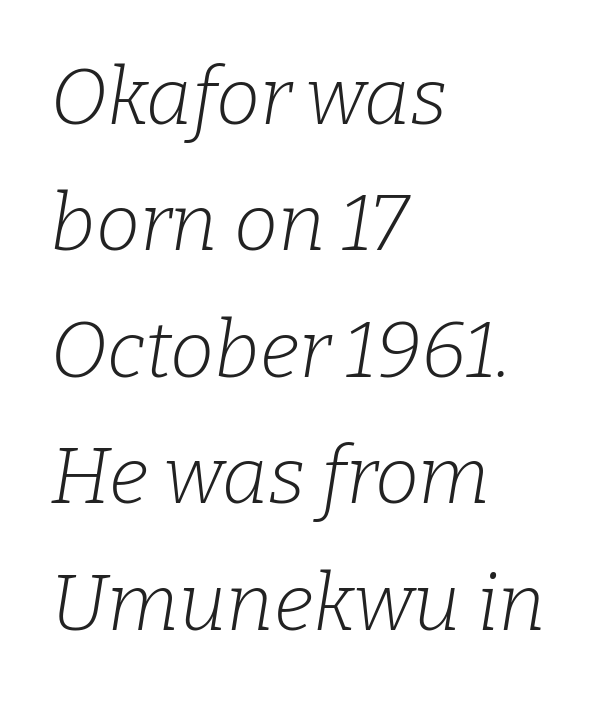
Q: Is the text bold? A: No.
Q: Is the text italic (slanted)? A: Yes, it leans right by about 9 degrees.
Q: Is the typeface a serif or a sans-serif typeface? A: Serif.
Q: Is the text underlined? A: No.
Q: How is the paragraph aligned? A: Left-aligned.
Q: Is the spacing between letters normal or unusually wide? A: Normal.
Q: Is the spacing between lines tight, normal or loose? A: Normal.
Q: Width (condensed, normal, or wide)? A: Normal.
Q: Stroke contrast? A: Low.
Q: x-height? A: Medium.
Q: Monospaced? A: No.
